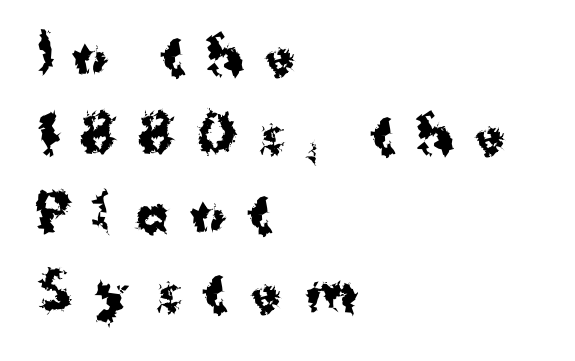
{"serif": "no", "italic": "no", "bold": "yes", "weight": "bold", "width": "normal", "stroke_contrast": "medium", "x_height": "medium", "monospaced": "no", "underline": "no", "align": "left", "line_spacing": "normal", "line_spacing_ratio": 1.61, "letter_spacing": "wide", "letter_spacing_em": 0.47, "glyph_px": 49}
